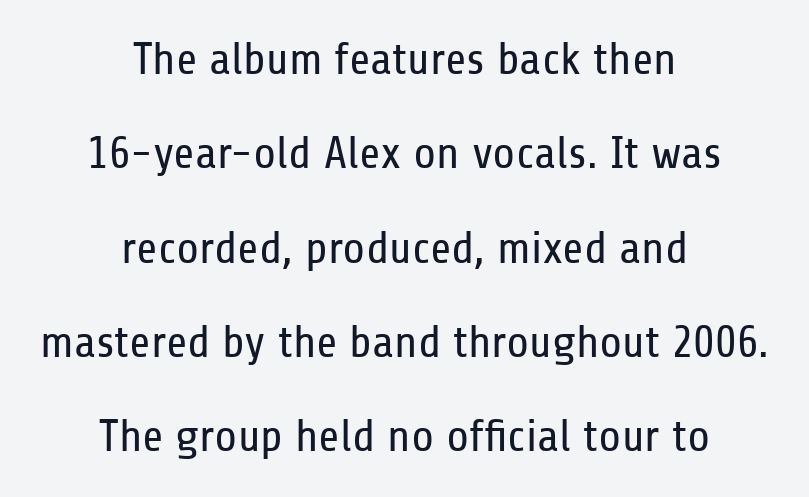
{"serif": "no", "italic": "no", "bold": "no", "weight": "regular", "width": "condensed", "stroke_contrast": "low", "x_height": "medium", "monospaced": "no", "underline": "no", "align": "center", "line_spacing": "loose", "line_spacing_ratio": 2.05, "letter_spacing": "normal", "letter_spacing_em": 0.0, "glyph_px": 46}
